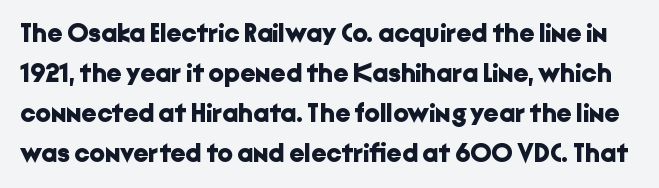
The image shows 27 px bold type, upright; set normal line spacing (1.48x), normal letter spacing, not underlined.
